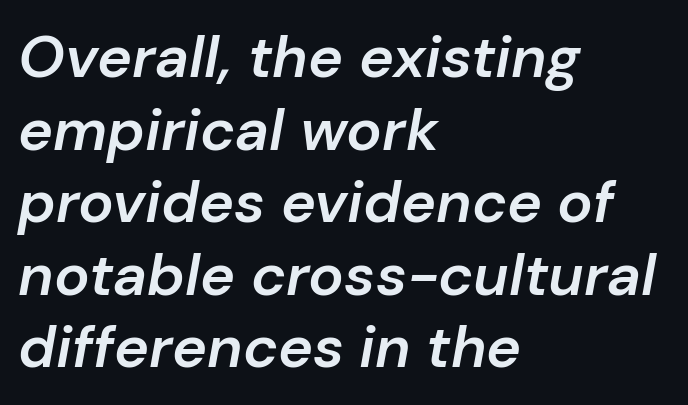
{"italic": "yes", "lean": "right", "slant_degrees": 10, "bold": "semi", "weight": "semibold", "width": "normal", "stroke_contrast": "low", "x_height": "medium", "monospaced": "no", "underline": "no", "align": "left", "line_spacing_ratio": 1.23, "letter_spacing": "normal", "letter_spacing_em": 0.0, "glyph_px": 59}
